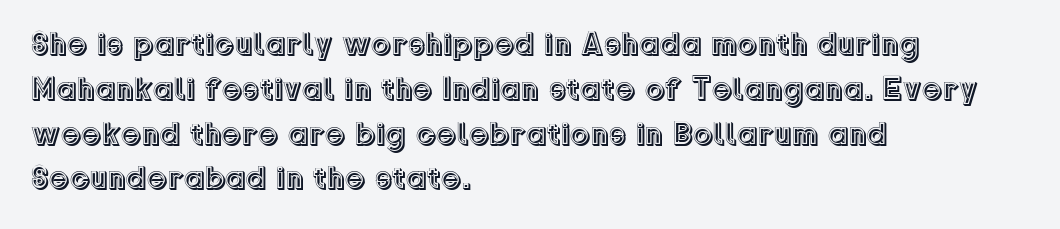
Quick note: interline space is typical. In terms of letterspacing, this is plain default setting. Descender tails drop into unmarked territory. The letters stand upright; this is a roman face. These lines are set flush left with a ragged right edge.
